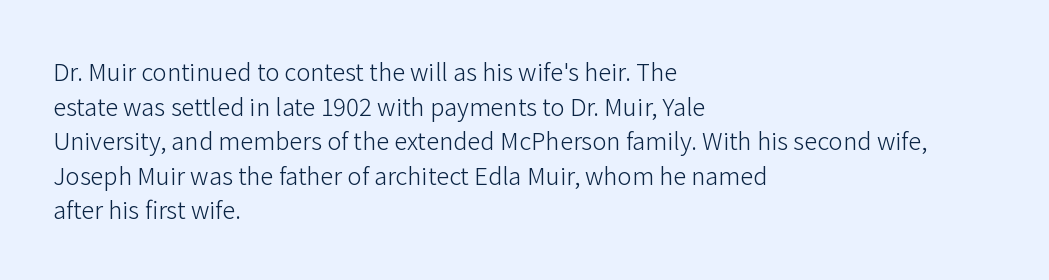
Regarding leading, the lines here are spaced in the standard way. The letters look calm and open, with moderate or lighter stems. Layout note: lines flush left. The rendering keeps characters at their native spacing. The lettering stays uniformly vertical, giving the passage a roman look. Underline: absent.
